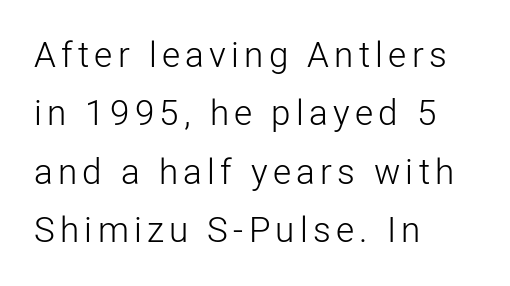
The image shows 35 px light sans-serif type, upright; set left-aligned, normal line spacing (1.67x), not underlined; low stroke contrast and a medium x-height.
